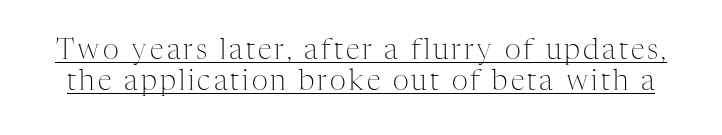
The image shows 28 px light serif type, upright; set tight line spacing (1.11x), underlined; medium stroke contrast and a medium x-height.
